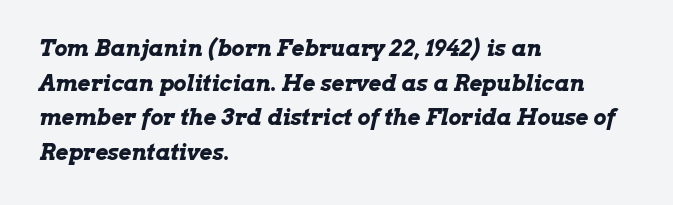
These lines stack with their left ends in a neat column. These lines keep a tight, regular rhythm from letter to letter. Leading matches the norm, producing a regular column. Summary of weight: heavy, a full bold. Underlining? Definitely not there. Observe the lean: these are italic letterforms.
